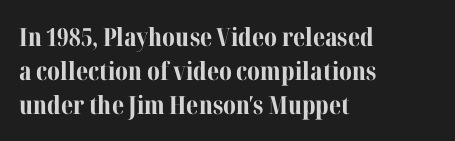
{"italic": "no", "bold": "yes", "underline": "no", "align": "left", "line_spacing": "normal", "line_spacing_ratio": 1.36, "letter_spacing": "normal", "letter_spacing_em": 0.0, "glyph_px": 25}
